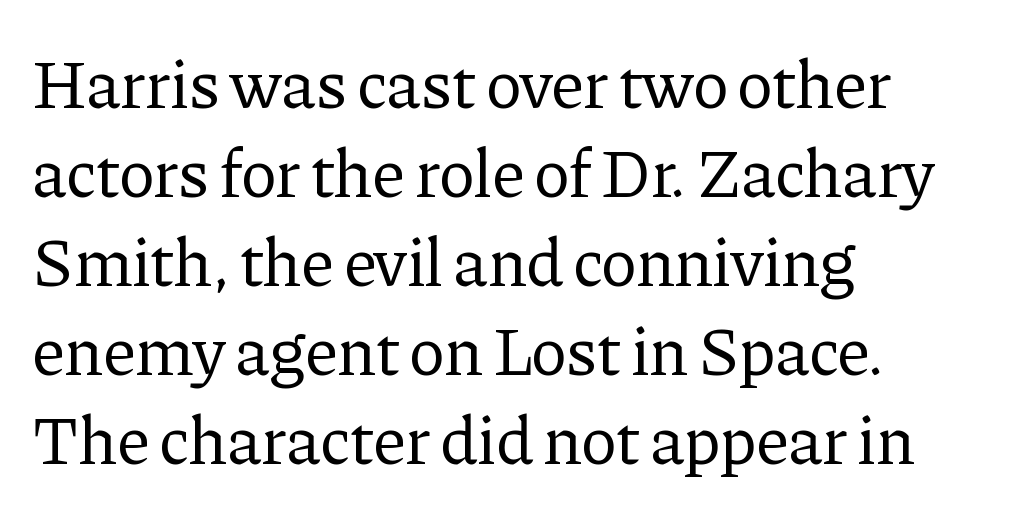
Q: Is the text bold? A: No.
Q: Is the text italic (slanted)? A: No, it is upright.
Q: Is the typeface a serif or a sans-serif typeface? A: Serif.
Q: Is the text underlined? A: No.
Q: How is the paragraph aligned? A: Left-aligned.
Q: Is the spacing between letters normal or unusually wide? A: Normal.
Q: Is the spacing between lines tight, normal or loose? A: Normal.
Q: Width (condensed, normal, or wide)? A: Normal.
Q: Stroke contrast? A: Low.
Q: x-height? A: Medium.
Q: Monospaced? A: No.
